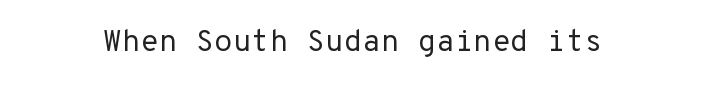
Q: Is the text bold? A: No.
Q: Is the text italic (slanted)? A: No, it is upright.
Q: Is the typeface a serif or a sans-serif typeface? A: Sans-serif.
Q: Is the text underlined? A: No.
Q: Is the spacing between letters normal or unusually wide? A: Normal.
Q: Width (condensed, normal, or wide)? A: Normal.
Q: Stroke contrast? A: Low.
Q: x-height? A: Medium.
